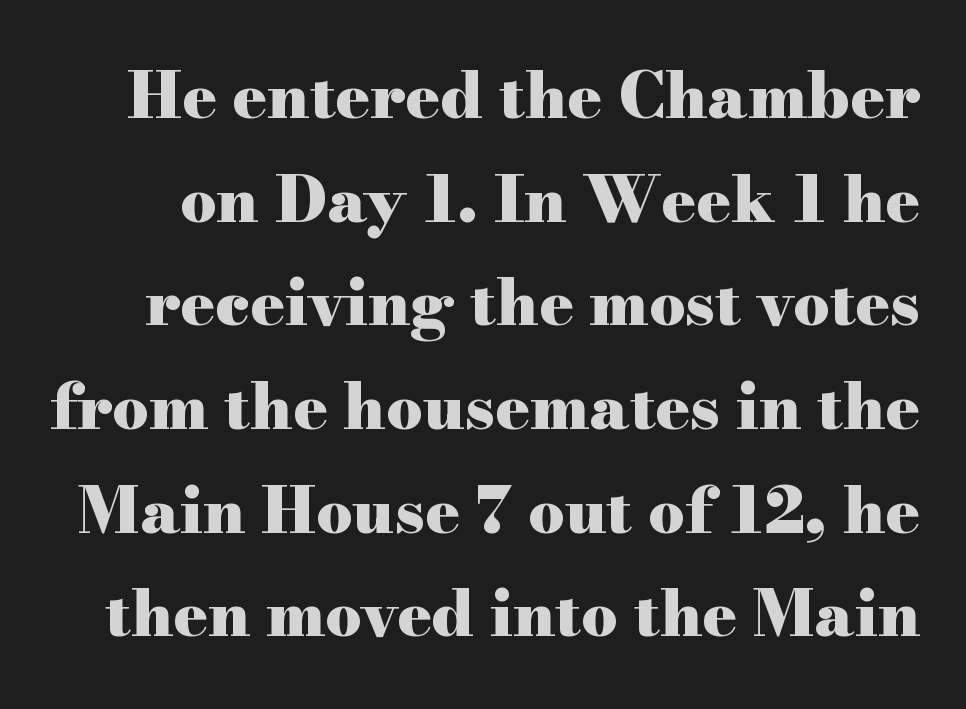
{"serif": "yes", "italic": "no", "bold": "yes", "weight": "heavy", "width": "wide", "stroke_contrast": "high", "x_height": "small", "monospaced": "no", "underline": "no", "line_spacing": "normal", "line_spacing_ratio": 1.62, "letter_spacing": "normal", "letter_spacing_em": 0.0, "glyph_px": 64}
